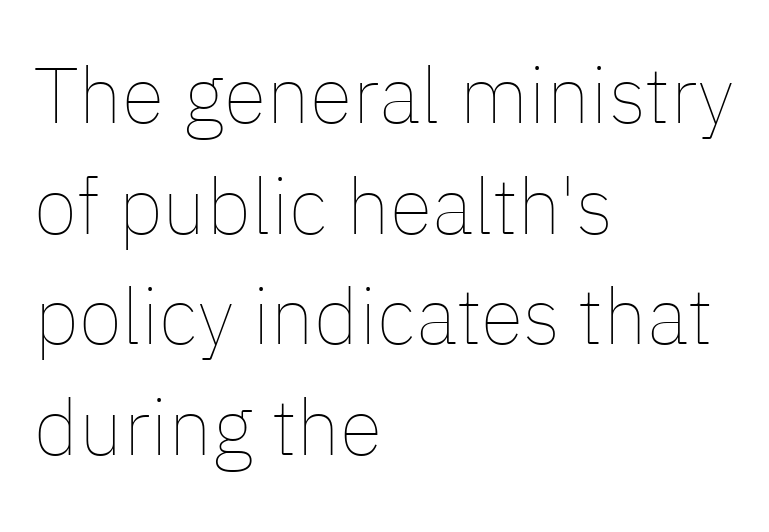
The image shows 79 px thin type, upright; set left-aligned, normal line spacing (1.4x), normal letter spacing, not underlined; low stroke contrast and a medium x-height.
